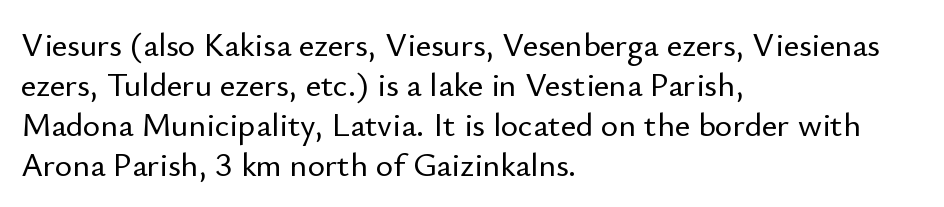
{"serif": "no", "italic": "no", "width": "normal", "stroke_contrast": "low", "x_height": "small", "monospaced": "no", "underline": "no", "align": "left", "line_spacing_ratio": 1.21, "letter_spacing": "normal", "letter_spacing_em": 0.0, "glyph_px": 33}
